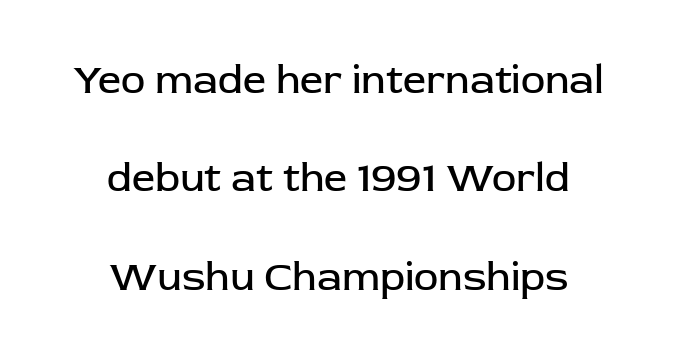
Lines of text with bare space underneath. The designer dialed line spacing up above the default. The type is set solid horizontally, with unmodified tracking. The face used here is a sans, in the tradition of grotesques and geometrics. The axis of the letterforms is exactly vertical.
